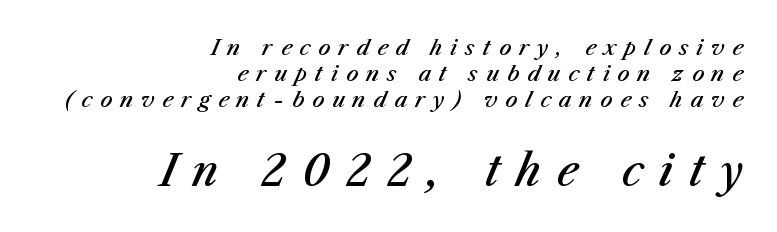
The image shows 42 px semibold type, italic (leaning right); set right-aligned, line spacing 1.23x, unusually wide letter spacing (+0.38 em), not underlined; the second (bottom) block is 2.0x larger; medium stroke contrast and a medium x-height.
